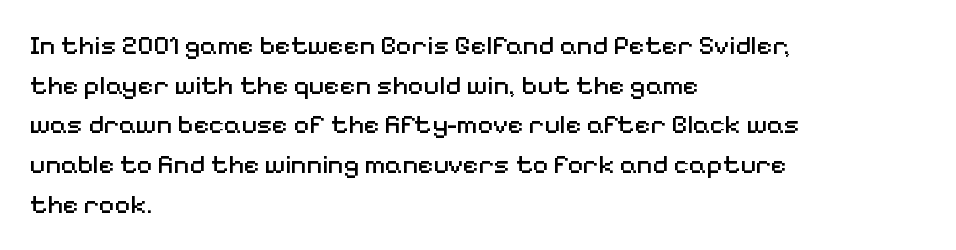
Notice how descenders clear the ascenders below comfortably — that's standard leading. Inter-character spacing is left at the font's built-in metrics. Bare-footed words on every line. The strokes are not fattened; the text isn't bold. A student would call this left alignment; a typographer would say flush left, rag right.
